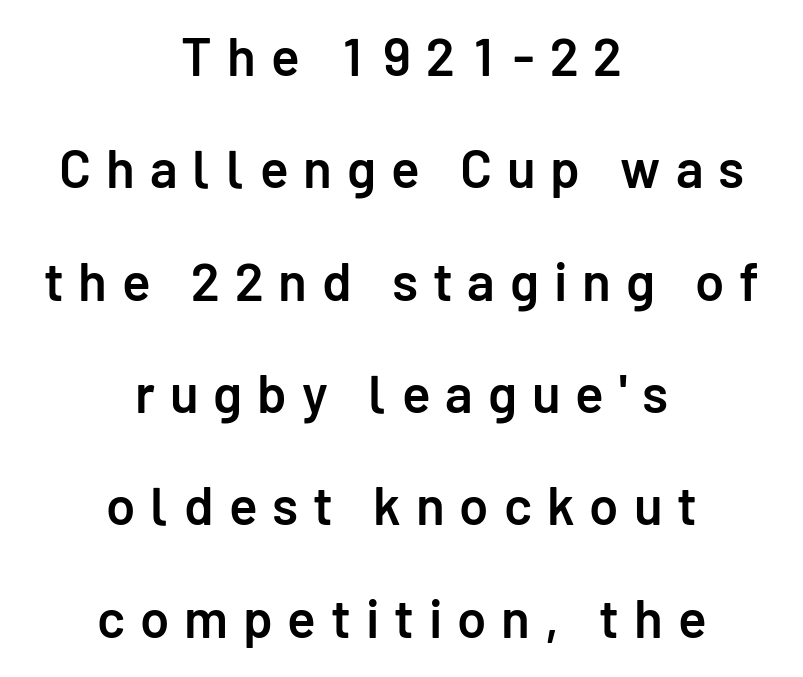
The image shows 53 px semibold sans-serif type, upright; set centered, loose line spacing (2.12x), unusually wide letter spacing (+0.28 em), not underlined; low stroke contrast and a medium x-height.
